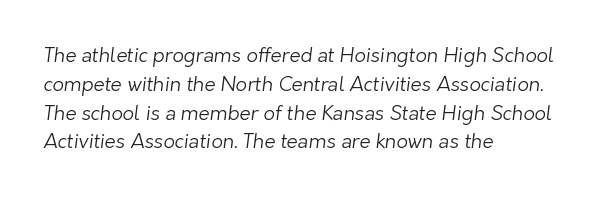
Q: Is the text bold? A: No.
Q: Is the text underlined? A: No.
Q: How is the paragraph aligned? A: Left-aligned.
Q: Is the spacing between letters normal or unusually wide? A: Normal.
Q: Is the spacing between lines tight, normal or loose? A: Normal.
